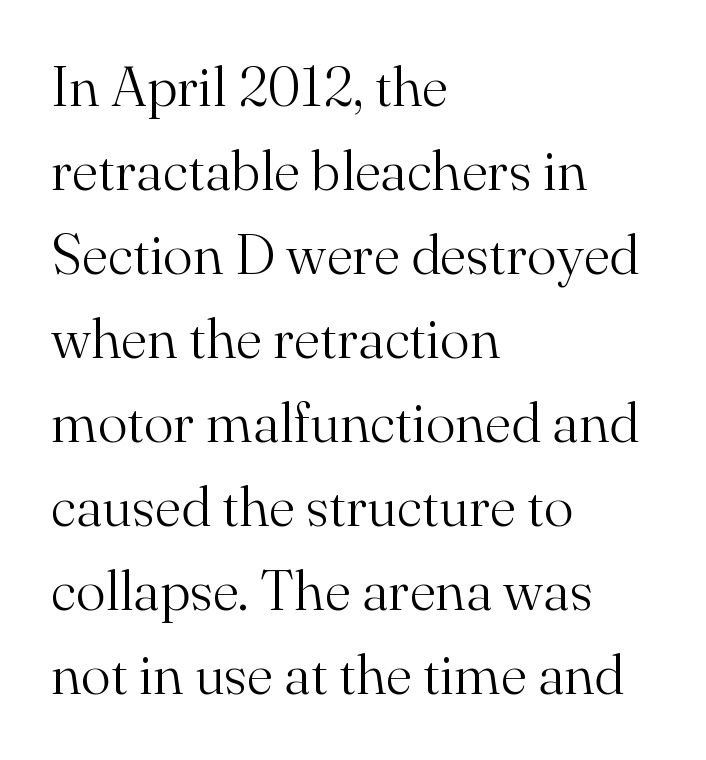
The image shows 56 px light serif type, upright; set left-aligned, normal line spacing (1.5x), normal letter spacing, not underlined; medium stroke contrast and a small x-height.
